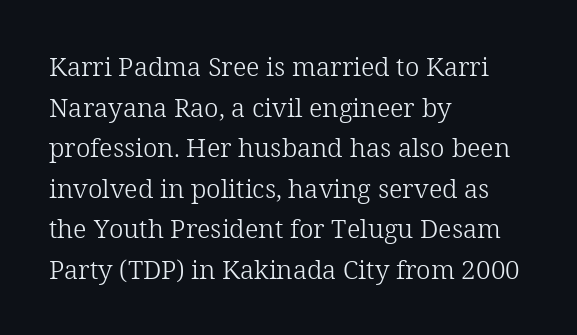
{"italic": "no", "bold": "no", "underline": "no", "align": "left", "line_spacing": "normal", "line_spacing_ratio": 1.56, "letter_spacing": "normal", "letter_spacing_em": 0.0, "glyph_px": 26}
